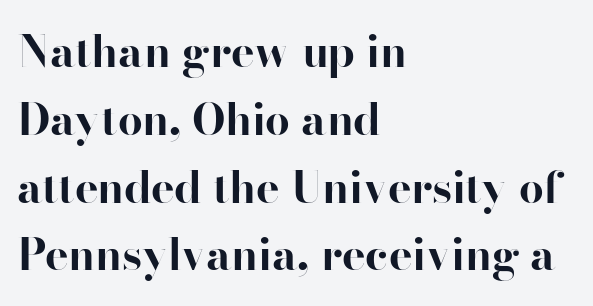
Q: Is the text bold? A: Yes.
Q: Is the text italic (slanted)? A: No, it is upright.
Q: Is the typeface a serif or a sans-serif typeface? A: Serif.
Q: Is the text underlined? A: No.
Q: How is the paragraph aligned? A: Left-aligned.
Q: Is the spacing between letters normal or unusually wide? A: Normal.
Q: Is the spacing between lines tight, normal or loose? A: Normal.
Q: Width (condensed, normal, or wide)? A: Normal.
Q: Stroke contrast? A: High.
Q: x-height? A: Small.
Q: Monospaced? A: No.
